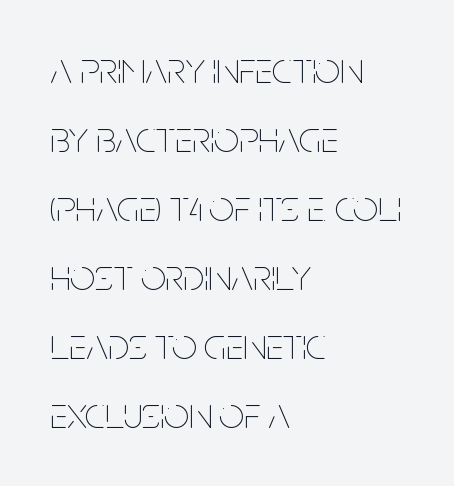
Q: Is the text bold? A: No.
Q: Is the text italic (slanted)? A: No, it is upright.
Q: Is the text underlined? A: No.
Q: How is the paragraph aligned? A: Left-aligned.
Q: Is the spacing between letters normal or unusually wide? A: Normal.
Q: Is the spacing between lines tight, normal or loose? A: Normal.
Q: Width (condensed, normal, or wide)? A: Condensed.
Q: Stroke contrast? A: Low.
Q: x-height? A: Large.
Q: Monospaced? A: No.
